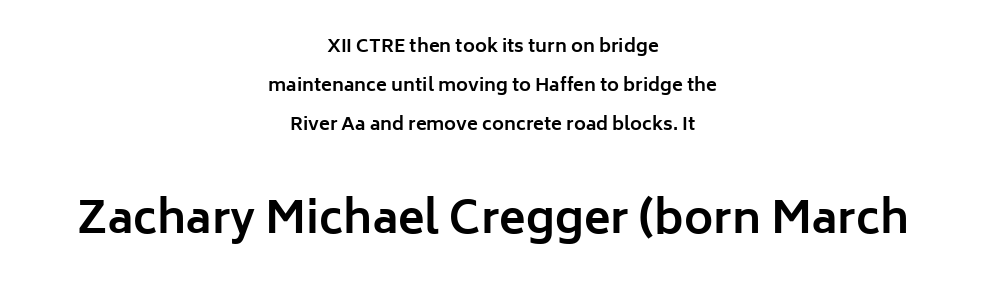
Set as a true bold cut, around the 700 mark. Letterform terminals end flat and unadorned throughout the passage. Letter spacing: default. Does the bottom block carry the larger type? Yes, it does. A great deal of white space separates one row of letters from the next.
